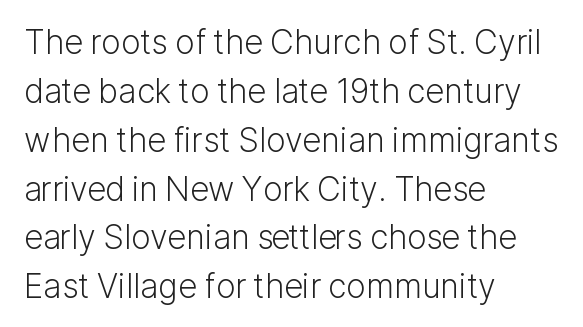
This sample is left-justified, so line endings fall wherever the words run out. Each stroke keeps to a modest, everyday thickness or less. Any mark beneath the type? The region is blank. You could not count columns in this text — the font is proportionally spaced.
